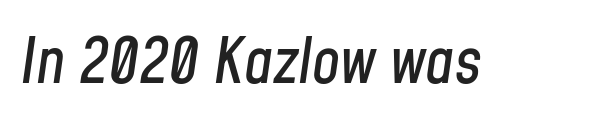
The image shows 63 px condensed type, italic (leaning right); set normal letter spacing, not underlined; low stroke contrast and a medium x-height.
